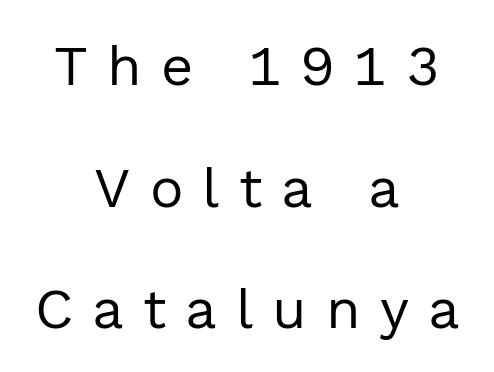
Q: Is the text bold? A: No.
Q: Is the text italic (slanted)? A: No, it is upright.
Q: Is the typeface a serif or a sans-serif typeface? A: Sans-serif.
Q: Is the text underlined? A: No.
Q: How is the paragraph aligned? A: Centered.
Q: Is the spacing between letters normal or unusually wide? A: Unusually wide.
Q: Is the spacing between lines tight, normal or loose? A: Loose.
Q: Width (condensed, normal, or wide)? A: Normal.
Q: x-height? A: Medium.
Q: Monospaced? A: No.
